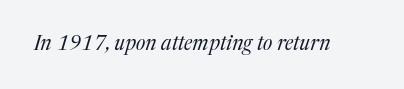
Check under the words: just untouched page. On a weight scale, this lands at 450 or below. The type is set solid horizontally, with unmodified tracking. The face used here has a pronounced slope to its letters.
